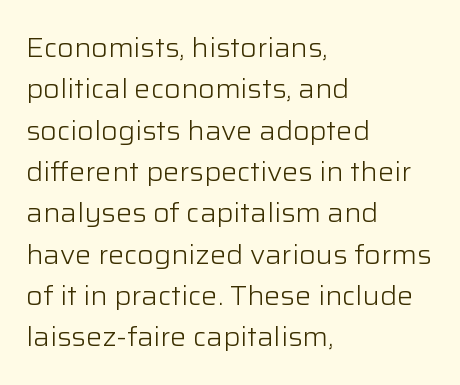
In terms of leading, this rendering sits right in the middle. The lettering stays uniformly vertical, giving the passage a roman look. Decoration check: the copy has no underline. The passage shown is not bold in any degree. How are the letters spaced? Ordinarily, with no added tracking.
